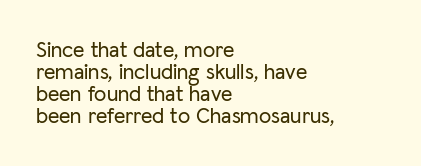
Q: Is the text italic (slanted)? A: No, it is upright.
Q: Is the text underlined? A: No.
Q: How is the paragraph aligned? A: Left-aligned.
Q: Is the spacing between letters normal or unusually wide? A: Normal.
Q: Is the spacing between lines tight, normal or loose? A: Tight.
